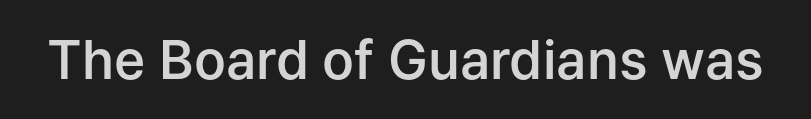
The image shows 53 px semibold sans-serif type, upright; set normal letter spacing, not underlined; low stroke contrast and a medium x-height.
